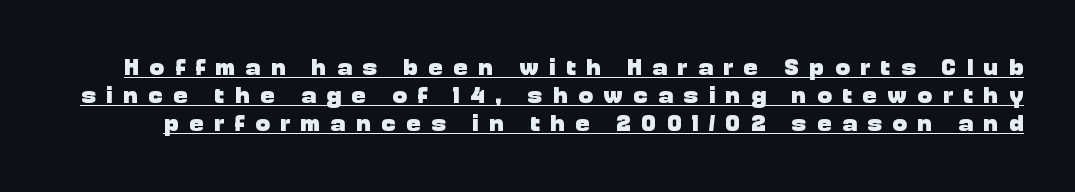
Q: Is the text bold? A: Yes.
Q: Is the text italic (slanted)? A: No, it is upright.
Q: Is the text underlined? A: Yes.
Q: Is the spacing between letters normal or unusually wide? A: Unusually wide.
